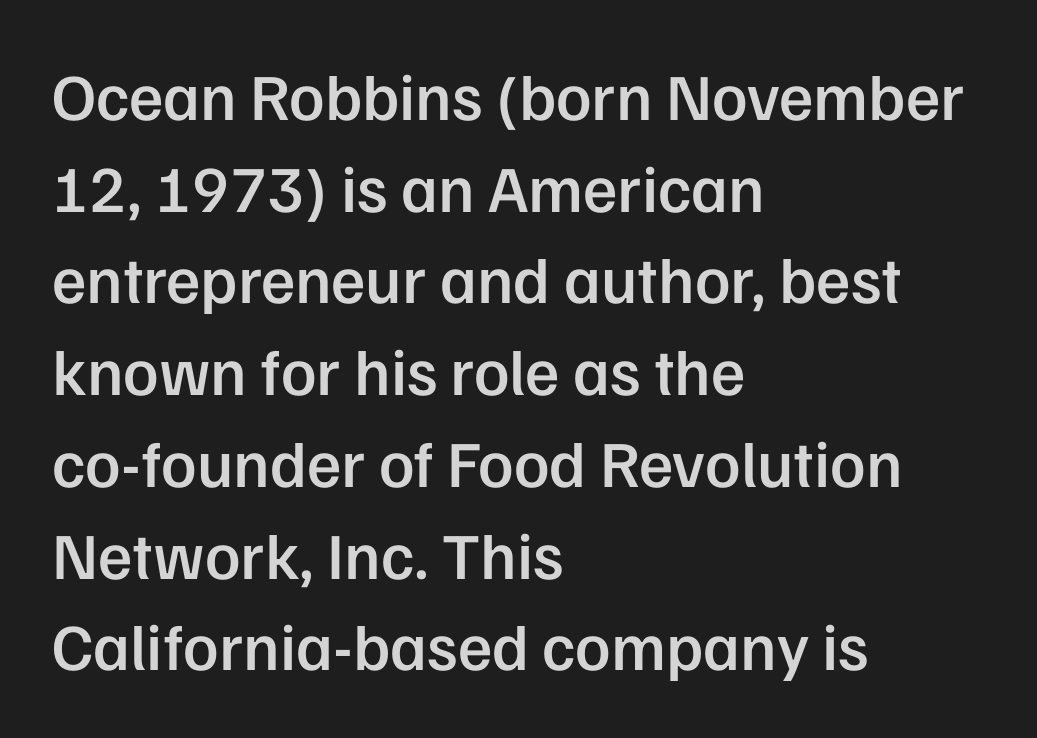
{"serif": "no", "italic": "no", "bold": "semi", "weight": "semibold", "width": "normal", "stroke_contrast": "low", "x_height": "medium", "monospaced": "no", "underline": "no", "align": "left", "line_spacing": "normal", "line_spacing_ratio": 1.39, "letter_spacing": "normal", "letter_spacing_em": 0.0, "glyph_px": 66}
